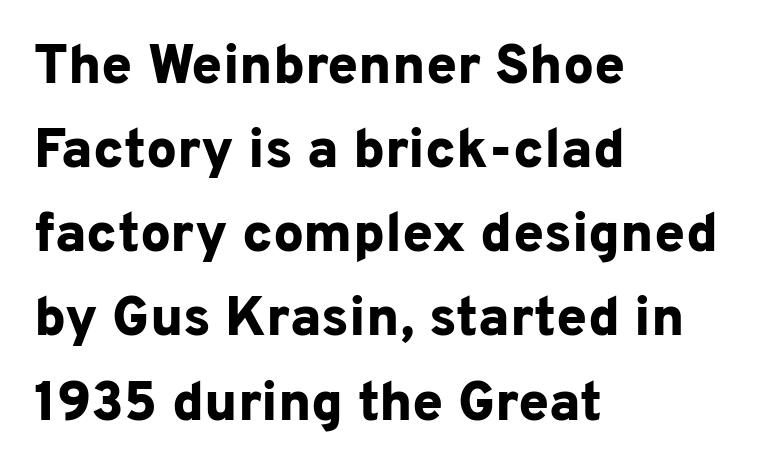
{"serif": "no", "italic": "no", "bold": "yes", "weight": "bold", "width": "normal", "stroke_contrast": "low", "x_height": "medium", "monospaced": "no", "underline": "no", "align": "left", "line_spacing": "normal", "line_spacing_ratio": 1.53, "letter_spacing": "normal", "letter_spacing_em": 0.0, "glyph_px": 55}
